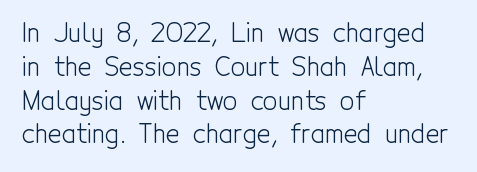
Descenders are the only things crossing below the line. Vertical strokes here are truly vertical. Compared with typical paragraphs, the rows here are spaced about the same. The setting favours the left margin, as ordinary paragraphs usually do.
